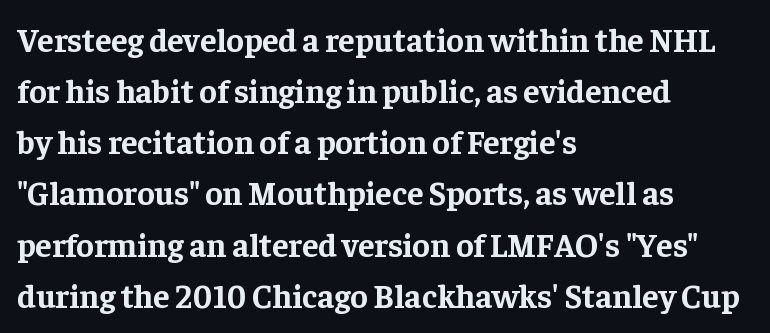
The image shows 33 px bold serif type, upright; set left-aligned, normal line spacing (1.55x), normal letter spacing, not underlined; low stroke contrast and a medium x-height.
